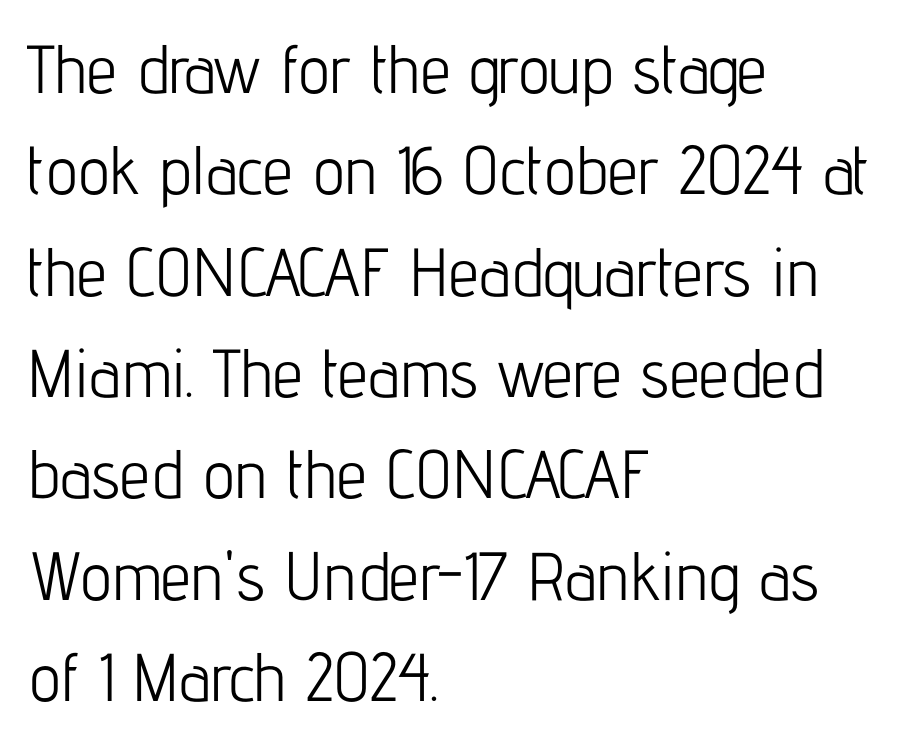
This sample has the flowing, uneven cadence of proportional lettering. Beneath every word, the page is bare. The horizontal fit of the characters is conventional and even. Every row of glyphs begins at an identical x-position on the left. This is sans-serif lettering, the kind often seen on screens and signage. Whoever set this chose a conventional vertical rhythm.
